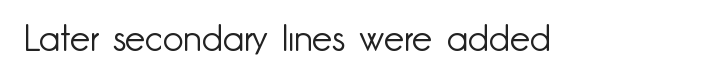
Q: Is the text bold? A: No.
Q: Is the text italic (slanted)? A: No, it is upright.
Q: Is the typeface a serif or a sans-serif typeface? A: Sans-serif.
Q: Is the text underlined? A: No.
Q: Is the spacing between letters normal or unusually wide? A: Normal.
Q: Width (condensed, normal, or wide)? A: Normal.
Q: Stroke contrast? A: Low.
Q: x-height? A: Small.
Q: Monospaced? A: No.
